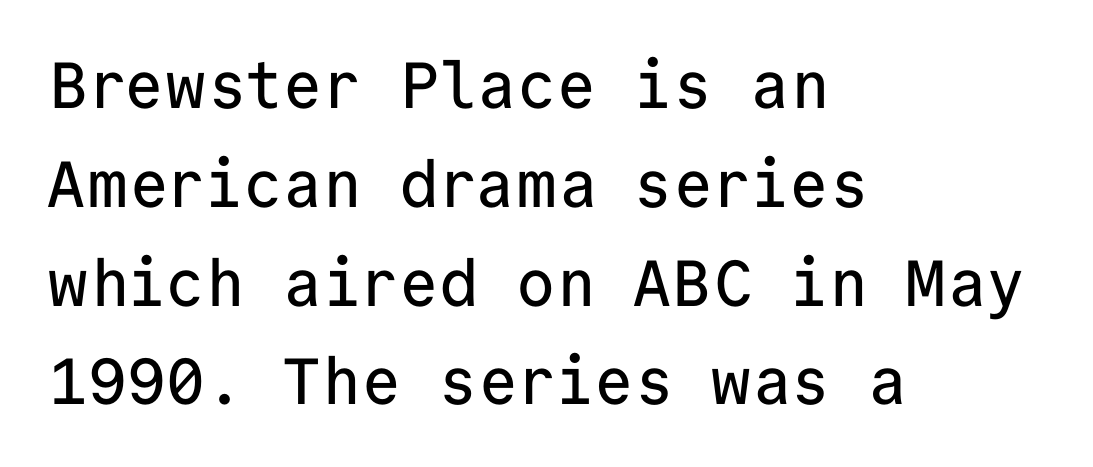
The image shows 65 px sans-serif type, upright, monospaced; set left-aligned, normal line spacing (1.52x), normal letter spacing, not underlined; low stroke contrast and a medium x-height.
